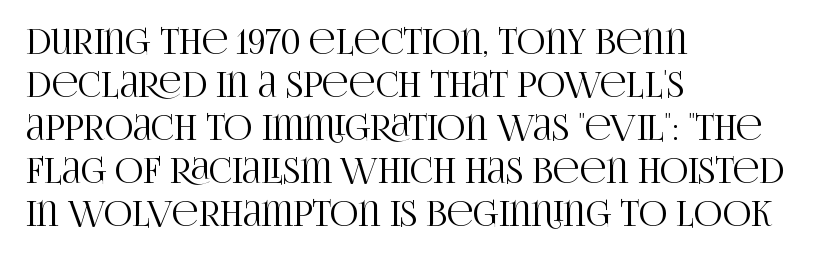
The image shows 35 px condensed serif type, upright; set left-aligned, line spacing 1.23x, normal letter spacing, not underlined; high stroke contrast and a large x-height.
